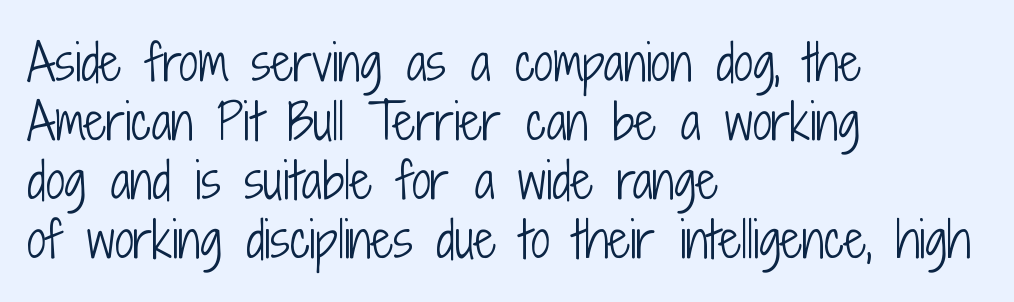
The image shows 48 px light, condensed sans-serif type, upright; set left-aligned, line spacing 1.23x, normal letter spacing, not underlined; low stroke contrast and a medium x-height.
